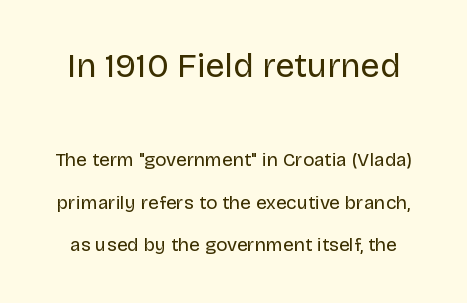
No heavy texture on the line: the type isn't bold. The passage shown has conventional tracking throughout. Top chunk: large. Bottom chunk: small. The letters stand upright; this is a roman face. Words float on clear page, feet unadorned. Stroke terminals: plain, sans-serif.
